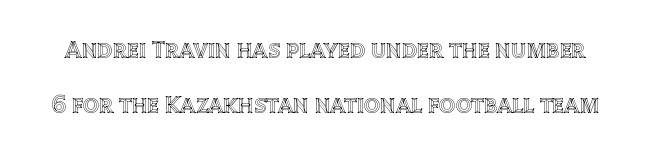
Q: Is the text italic (slanted)? A: No, it is upright.
Q: Is the text underlined? A: No.
Q: Is the spacing between letters normal or unusually wide? A: Normal.
Q: Is the spacing between lines tight, normal or loose? A: Loose.
